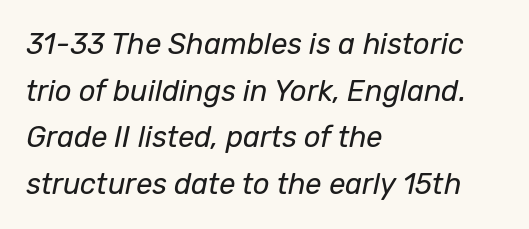
{"italic": "yes", "lean": "right", "slant_degrees": 12, "bold": "no", "weight": "regular", "width": "normal", "stroke_contrast": "low", "x_height": "medium", "monospaced": "no", "underline": "no", "align": "left", "line_spacing": "normal", "line_spacing_ratio": 1.61, "letter_spacing": "normal", "letter_spacing_em": 0.0, "glyph_px": 29}
